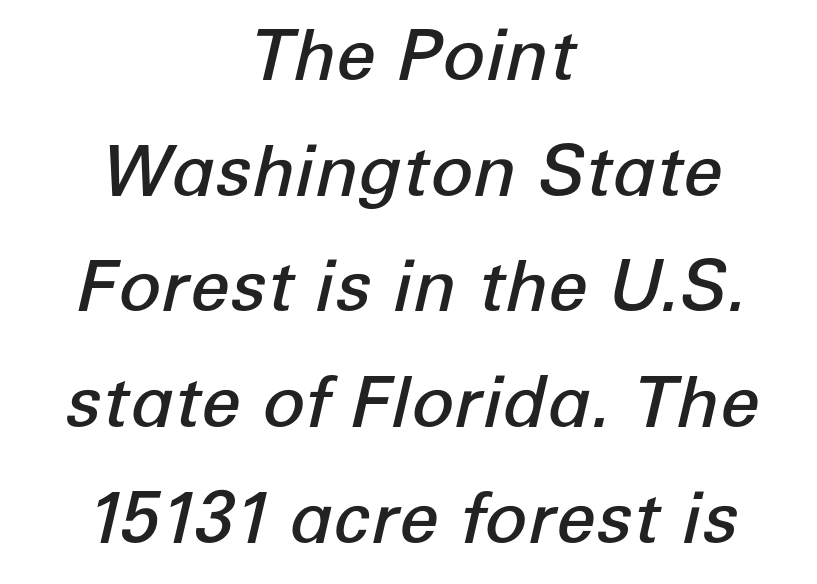
Q: Is the text bold? A: Semi-bold.
Q: Is the text italic (slanted)? A: Yes, it leans right by about 12 degrees.
Q: Is the text underlined? A: No.
Q: How is the paragraph aligned? A: Centered.
Q: Is the spacing between letters normal or unusually wide? A: Normal.
Q: Is the spacing between lines tight, normal or loose? A: Normal.
Q: Width (condensed, normal, or wide)? A: Normal.
Q: Stroke contrast? A: Low.
Q: x-height? A: Medium.
Q: Monospaced? A: No.
